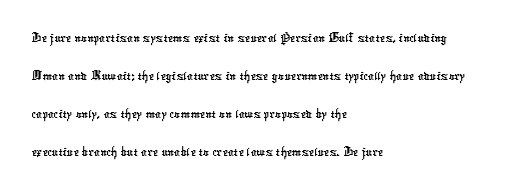
{"serif": "no", "width": "condensed", "stroke_contrast": "low", "x_height": "medium", "monospaced": "no", "underline": "no", "align": "left", "line_spacing": "normal", "line_spacing_ratio": 1.27, "letter_spacing": "normal", "letter_spacing_em": 0.0, "glyph_px": 30}
